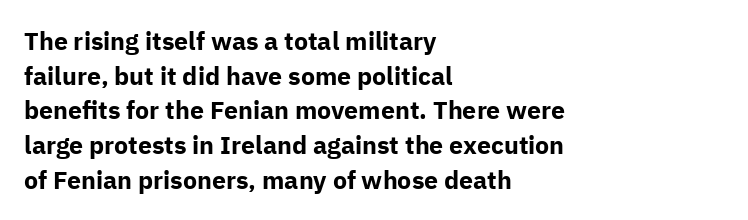
{"italic": "no", "bold": "yes", "underline": "no", "align": "left", "line_spacing": "normal", "line_spacing_ratio": 1.39, "letter_spacing": "normal", "letter_spacing_em": 0.0, "glyph_px": 25}
